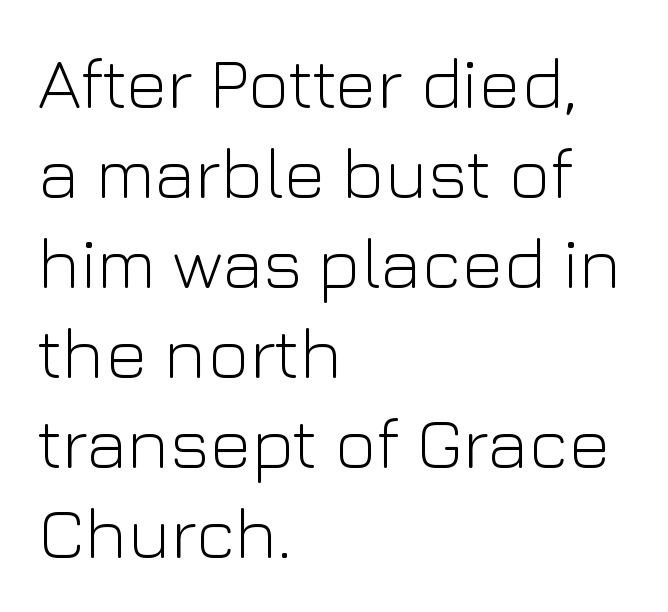
{"serif": "no", "italic": "no", "bold": "no", "weight": "light", "width": "normal", "stroke_contrast": "low", "x_height": "medium", "monospaced": "no", "underline": "no", "align": "left", "line_spacing": "normal", "line_spacing_ratio": 1.25, "letter_spacing": "normal", "letter_spacing_em": 0.0, "glyph_px": 72}
